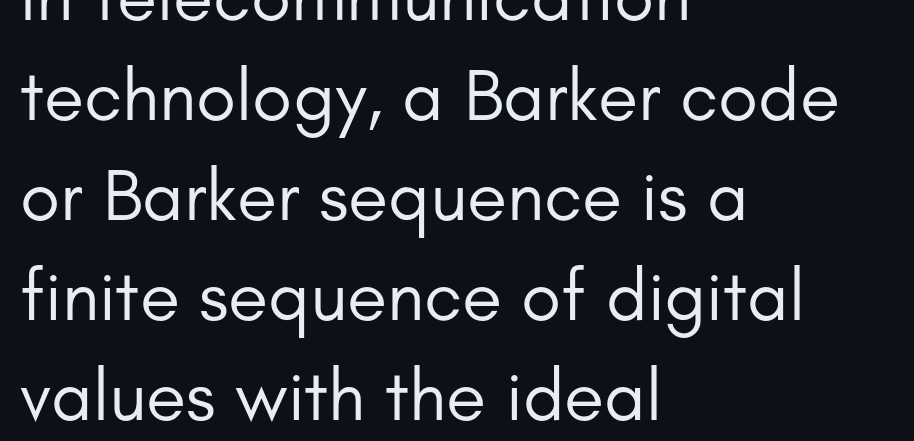
Q: Is the text bold? A: No.
Q: Is the text italic (slanted)? A: No, it is upright.
Q: Is the typeface a serif or a sans-serif typeface? A: Sans-serif.
Q: Is the text underlined? A: No.
Q: How is the paragraph aligned? A: Left-aligned.
Q: Is the spacing between letters normal or unusually wide? A: Normal.
Q: Is the spacing between lines tight, normal or loose? A: Normal.
Q: Width (condensed, normal, or wide)? A: Normal.
Q: Stroke contrast? A: Low.
Q: x-height? A: Small.
Q: Monospaced? A: No.
